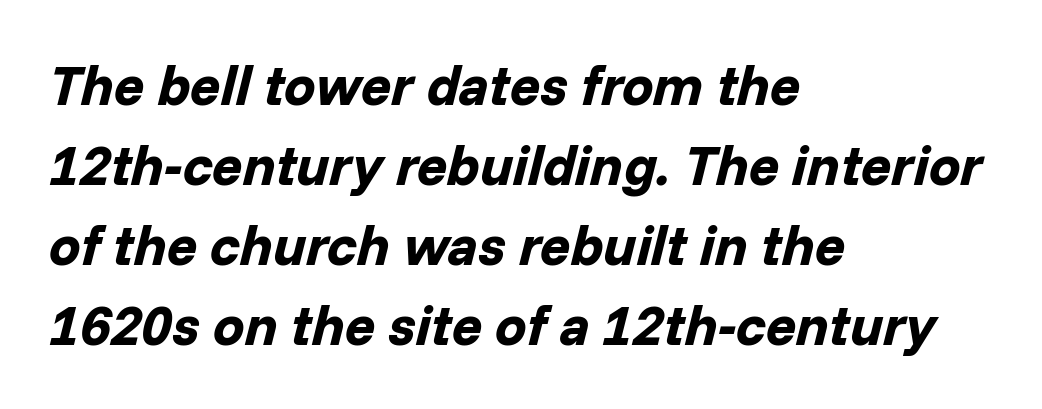
Q: Is the text bold? A: Yes.
Q: Is the text italic (slanted)? A: Yes, it leans right by about 14 degrees.
Q: Is the text underlined? A: No.
Q: How is the paragraph aligned? A: Left-aligned.
Q: Is the spacing between letters normal or unusually wide? A: Normal.
Q: Is the spacing between lines tight, normal or loose? A: Normal.
Q: Width (condensed, normal, or wide)? A: Normal.
Q: Stroke contrast? A: Low.
Q: x-height? A: Medium.
Q: Monospaced? A: No.
